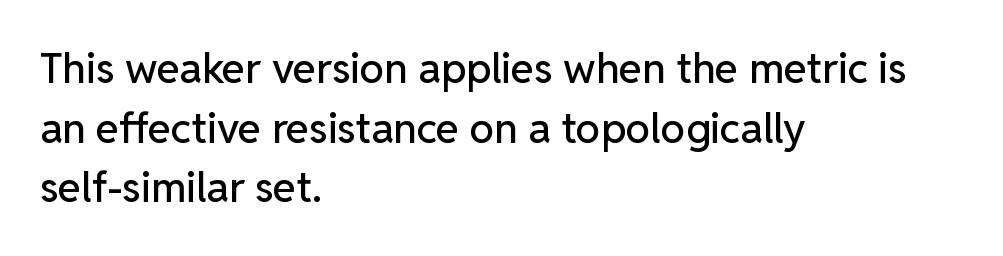
{"serif": "no", "italic": "no", "width": "normal", "stroke_contrast": "low", "x_height": "medium", "monospaced": "no", "underline": "no", "align": "left", "line_spacing": "normal", "line_spacing_ratio": 1.42, "letter_spacing": "normal", "letter_spacing_em": 0.0, "glyph_px": 42}
